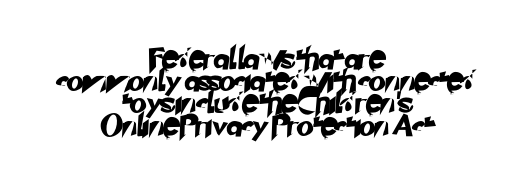
{"underline": "no", "align": "center", "line_spacing": "tight", "line_spacing_ratio": 1.01, "letter_spacing": "normal", "letter_spacing_em": 0.0, "glyph_px": 22}
